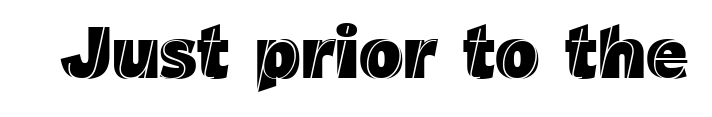
Q: Is the text italic (slanted)? A: No, it is upright.
Q: Is the text underlined? A: No.
Q: Is the spacing between letters normal or unusually wide? A: Normal.
Q: Width (condensed, normal, or wide)? A: Normal.
Q: x-height? A: Medium.
Q: Monospaced? A: No.
